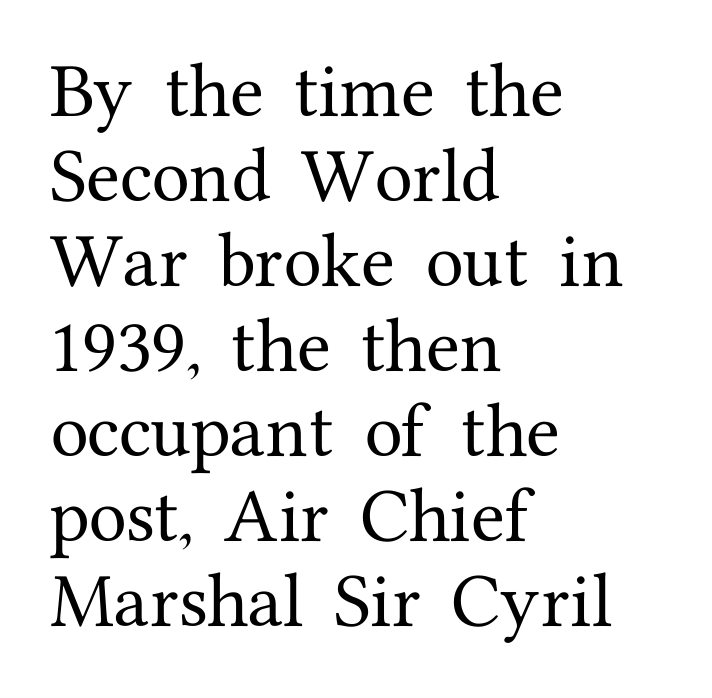
Reading down the column, the eye jumps a familiar distance to each next line. You can tell from the footed stems that serif type was used. Is there any slant? The stems are plumb. The foot of each line stays bare and open.
